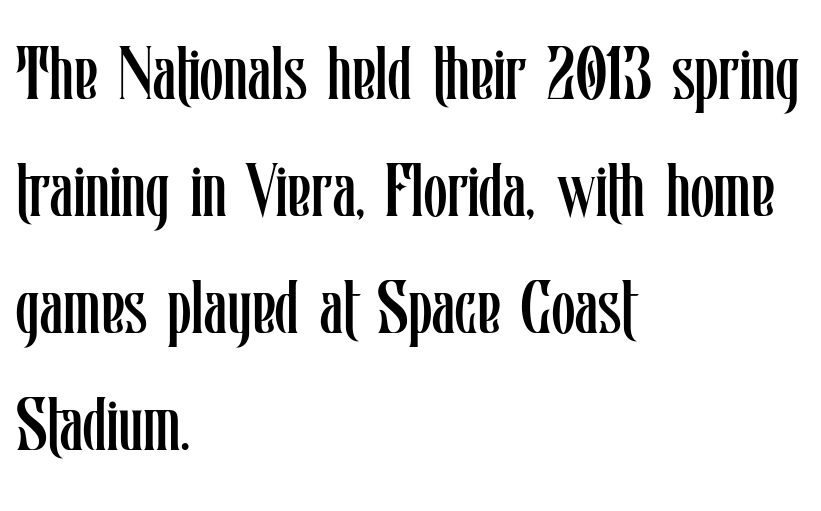
{"italic": "no", "bold": "no", "weight": "regular", "width": "condensed", "stroke_contrast": "low", "x_height": "medium", "monospaced": "no", "underline": "no", "align": "left", "line_spacing": "normal", "line_spacing_ratio": 1.54, "letter_spacing": "normal", "letter_spacing_em": 0.0, "glyph_px": 76}
